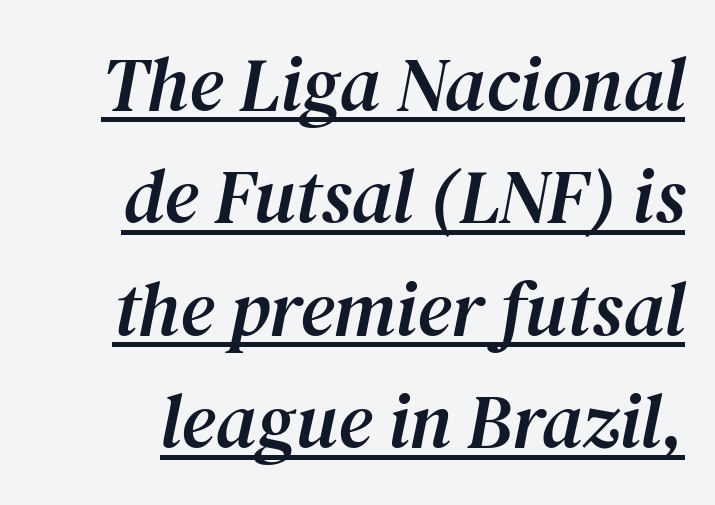
{"serif": "yes", "italic": "yes", "lean": "right", "slant_degrees": 12, "width": "normal", "stroke_contrast": "medium", "x_height": "medium", "monospaced": "no", "underline": "yes", "line_spacing": "normal", "line_spacing_ratio": 1.48, "letter_spacing": "normal", "letter_spacing_em": 0.0, "glyph_px": 76}
